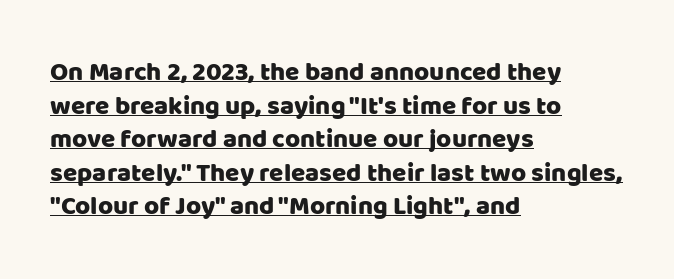
The image shows 26 px text type, upright; set left-aligned, normal line spacing (1.29x), normal letter spacing, underlined.
